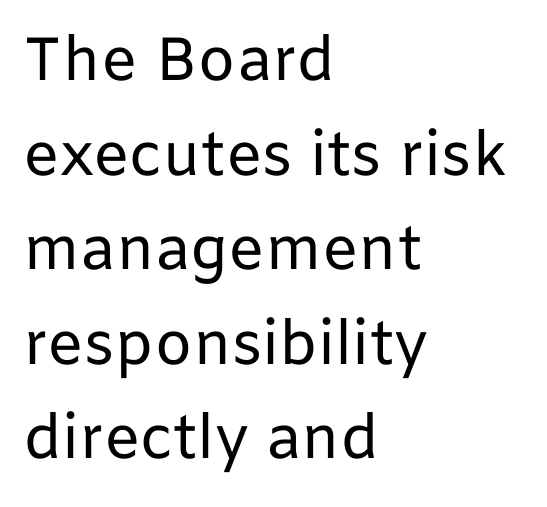
The image shows 61 px regular-weight sans-serif type, upright; set left-aligned, normal line spacing (1.55x), normal letter spacing, not underlined; low stroke contrast and a medium x-height.
